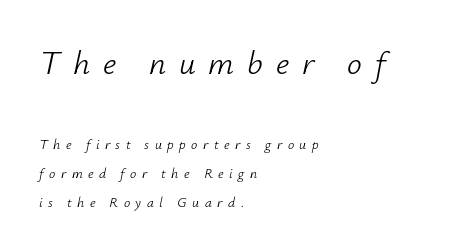
These lines are set flush left with a ragged right edge. Leading is clearly above the norm, producing a sparse column. Top chunk: large. Bottom chunk: small. Loose tracking; the words dissolve into strings of separated letters. Glance below the letters and you will spot only blank space.
